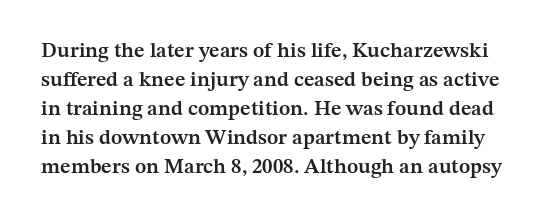
Q: Is the text bold? A: Semi-bold.
Q: Is the text italic (slanted)? A: No, it is upright.
Q: Is the text underlined? A: No.
Q: Is the spacing between letters normal or unusually wide? A: Normal.
Q: Is the spacing between lines tight, normal or loose? A: Normal.
